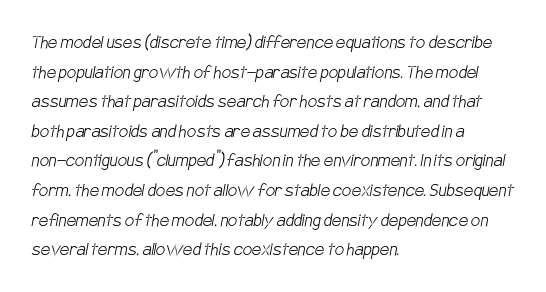
Q: Is the text bold? A: No.
Q: Is the text underlined? A: No.
Q: How is the paragraph aligned? A: Left-aligned.
Q: Is the spacing between letters normal or unusually wide? A: Normal.
Q: Is the spacing between lines tight, normal or loose? A: Normal.
